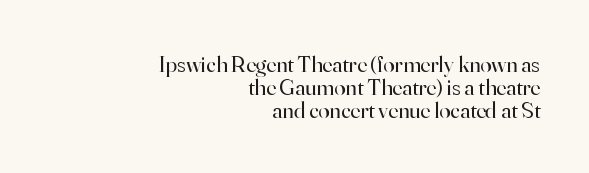
Q: Is the text bold? A: No.
Q: Is the text italic (slanted)? A: No, it is upright.
Q: Is the text underlined? A: No.
Q: How is the paragraph aligned? A: Right-aligned.
Q: Is the spacing between letters normal or unusually wide? A: Normal.
Q: Is the spacing between lines tight, normal or loose? A: Tight.
